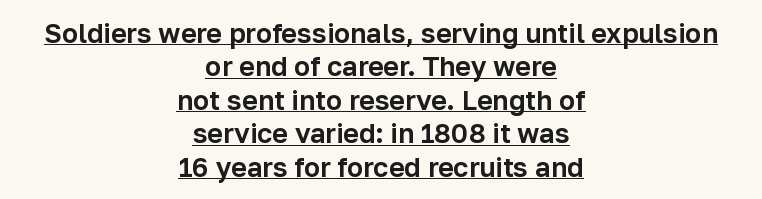
{"italic": "no", "underline": "yes", "align": "center", "line_spacing_ratio": 1.24, "letter_spacing": "normal", "letter_spacing_em": 0.0, "glyph_px": 27}
